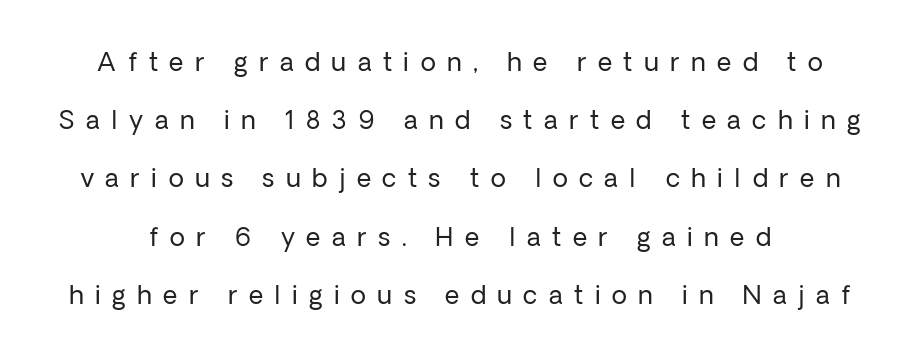
The image shows 25 px text type, upright; set loose line spacing (2.33x), unusually wide letter spacing (+0.46 em), not underlined.
